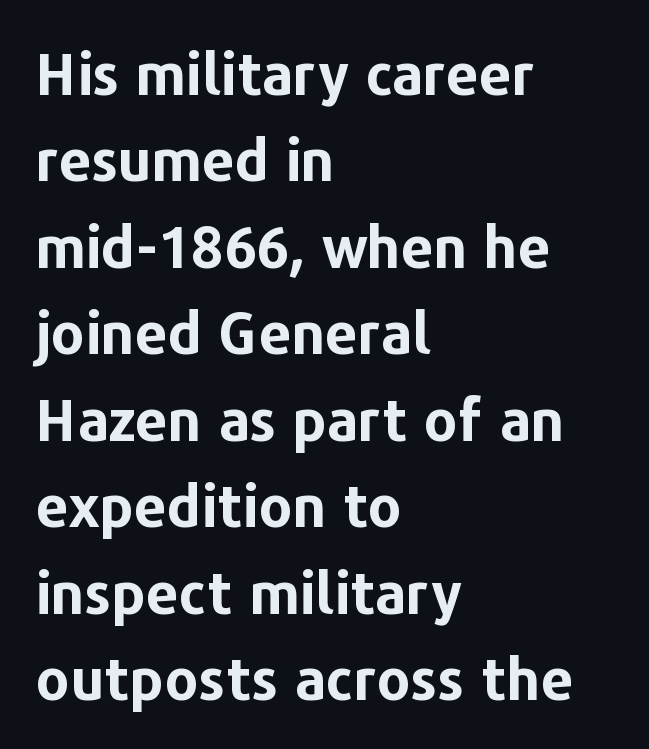
The passage shown is typeset with a sans-serif family. In terms of posture, this sample is upright. Typographic density is high because the face is bold. How are the letters spaced? Ordinarily, with no added tracking. This rendering features lettering with no underline.
